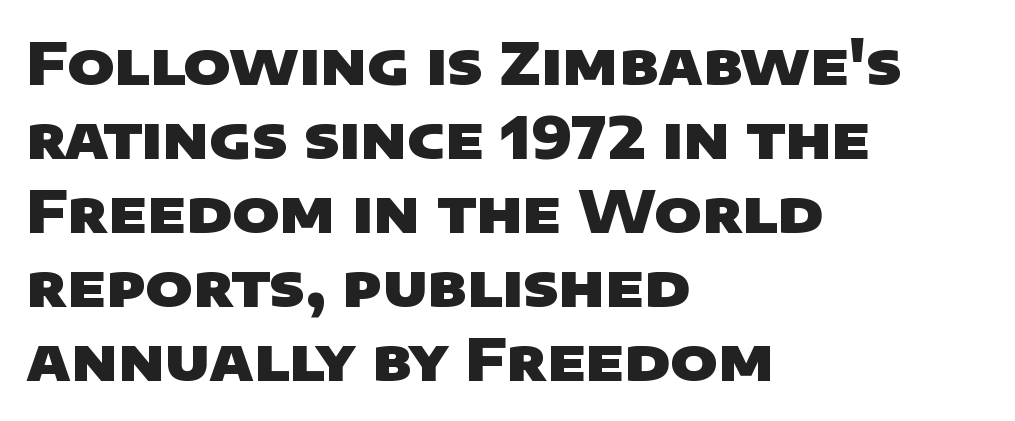
Q: Is the text bold? A: Yes.
Q: Is the typeface a serif or a sans-serif typeface? A: Sans-serif.
Q: Is the text underlined? A: No.
Q: How is the paragraph aligned? A: Left-aligned.
Q: Is the spacing between letters normal or unusually wide? A: Normal.
Q: Is the spacing between lines tight, normal or loose? A: Normal.
Q: Width (condensed, normal, or wide)? A: Wide.
Q: Stroke contrast? A: Low.
Q: x-height? A: Large.
Q: Monospaced? A: No.
